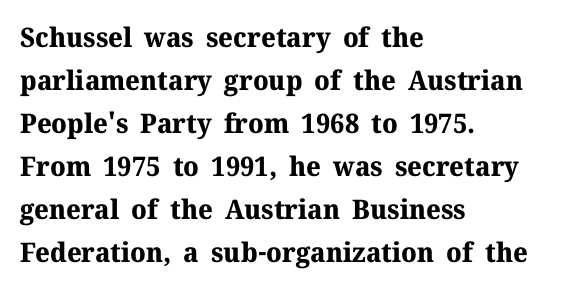
Q: Is the text bold? A: Yes.
Q: Is the text italic (slanted)? A: No, it is upright.
Q: Is the text underlined? A: No.
Q: How is the paragraph aligned? A: Left-aligned.
Q: Is the spacing between letters normal or unusually wide? A: Normal.
Q: Is the spacing between lines tight, normal or loose? A: Normal.
